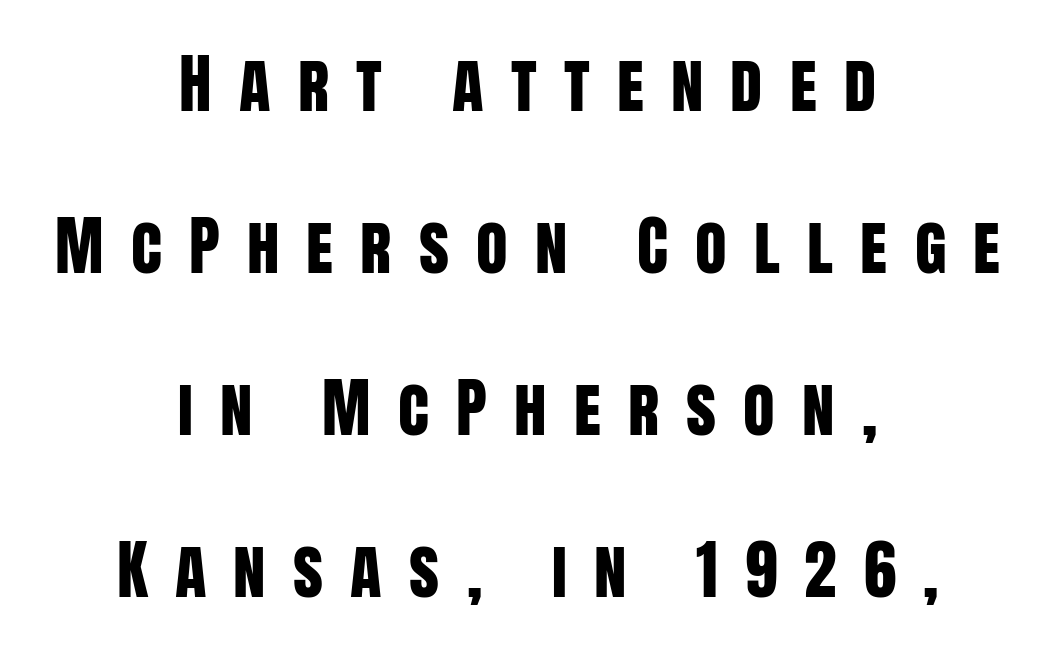
{"serif": "no", "italic": "no", "width": "condensed", "stroke_contrast": "low", "x_height": "large", "monospaced": "no", "underline": "no", "align": "center", "line_spacing": "loose", "line_spacing_ratio": 2.49, "letter_spacing": "wide", "letter_spacing_em": 0.42, "glyph_px": 65}
